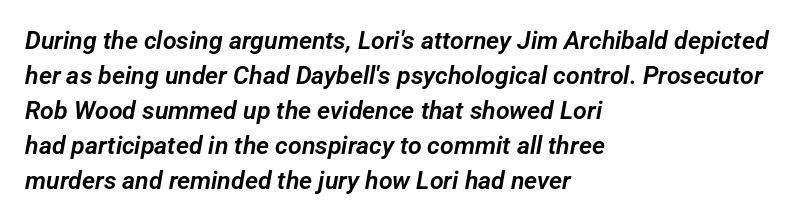
The space beneath each line is pristine and unruled. Short and long lines alike share a common starting point at left. Interline gaps are of average width in this sample. The type is set solid horizontally, with unmodified tracking.
